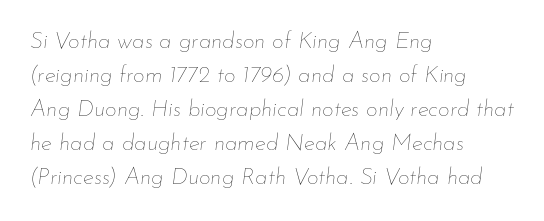
Q: Is the text bold? A: No.
Q: Is the text italic (slanted)? A: Yes, it leans right by about 7 degrees.
Q: Is the text underlined? A: No.
Q: How is the paragraph aligned? A: Left-aligned.
Q: Is the spacing between letters normal or unusually wide? A: Normal.
Q: Is the spacing between lines tight, normal or loose? A: Normal.
